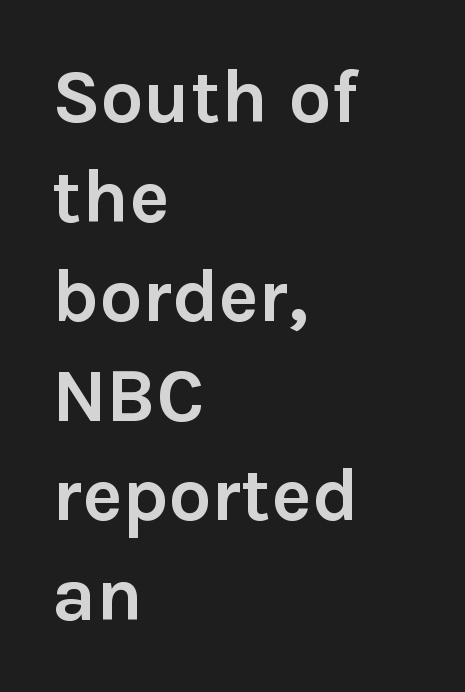
The image shows 76 px semibold sans-serif type, upright; set left-aligned, normal line spacing (1.31x), normal letter spacing, not underlined; low stroke contrast and a medium x-height.
